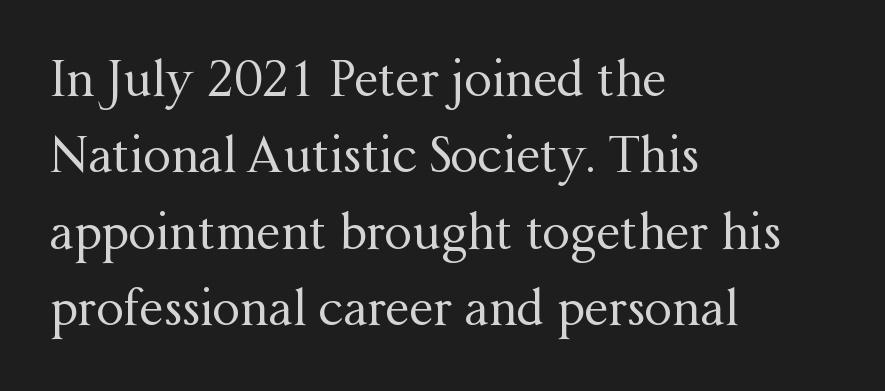
Q: Is the text bold? A: No.
Q: Is the text italic (slanted)? A: No, it is upright.
Q: Is the typeface a serif or a sans-serif typeface? A: Serif.
Q: Is the text underlined? A: No.
Q: How is the paragraph aligned? A: Left-aligned.
Q: Is the spacing between letters normal or unusually wide? A: Normal.
Q: Is the spacing between lines tight, normal or loose? A: Normal.
Q: Width (condensed, normal, or wide)? A: Normal.
Q: Stroke contrast? A: Medium.
Q: x-height? A: Medium.
Q: Monospaced? A: No.
